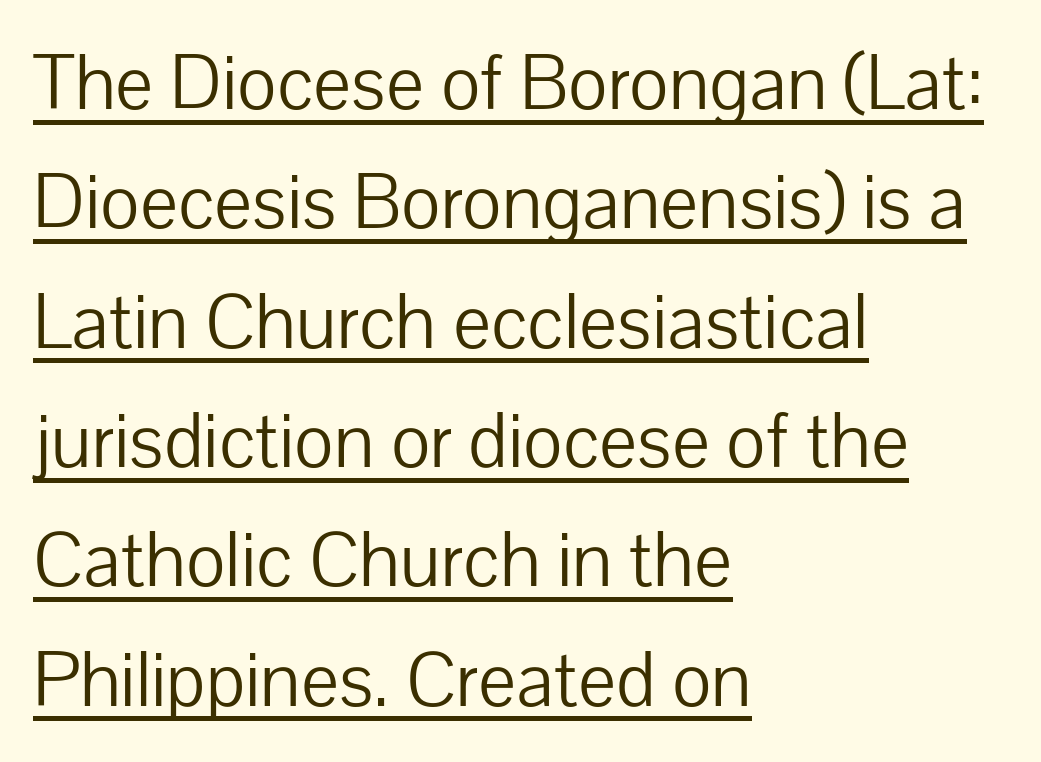
{"serif": "no", "italic": "no", "bold": "no", "weight": "light", "width": "normal", "stroke_contrast": "low", "x_height": "medium", "monospaced": "no", "underline": "yes", "align": "left", "line_spacing": "normal", "line_spacing_ratio": 1.57, "letter_spacing": "normal", "letter_spacing_em": 0.0, "glyph_px": 76}
